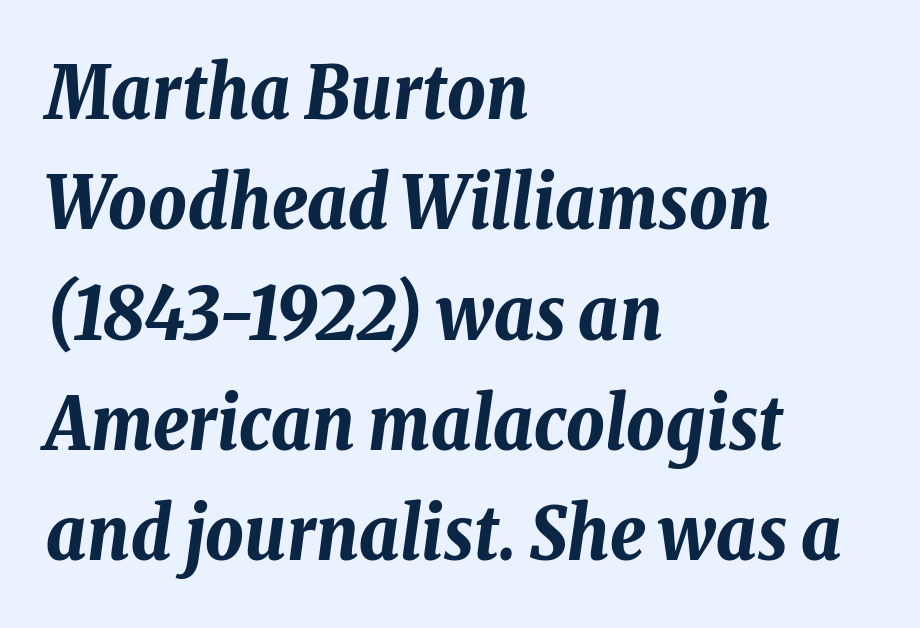
{"italic": "yes", "lean": "right", "slant_degrees": 8, "bold": "yes", "weight": "bold", "width": "condensed", "stroke_contrast": "low", "x_height": "medium", "monospaced": "no", "underline": "no", "align": "left", "line_spacing": "normal", "line_spacing_ratio": 1.49, "letter_spacing": "normal", "letter_spacing_em": 0.0, "glyph_px": 74}
